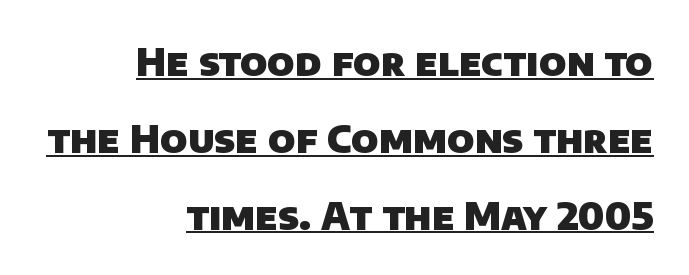
Q: Is the text bold? A: Yes.
Q: Is the typeface a serif or a sans-serif typeface? A: Sans-serif.
Q: Is the text underlined? A: Yes.
Q: How is the paragraph aligned? A: Right-aligned.
Q: Is the spacing between letters normal or unusually wide? A: Normal.
Q: Is the spacing between lines tight, normal or loose? A: Loose.
Q: Width (condensed, normal, or wide)? A: Normal.
Q: Stroke contrast? A: Low.
Q: x-height? A: Large.
Q: Monospaced? A: No.
